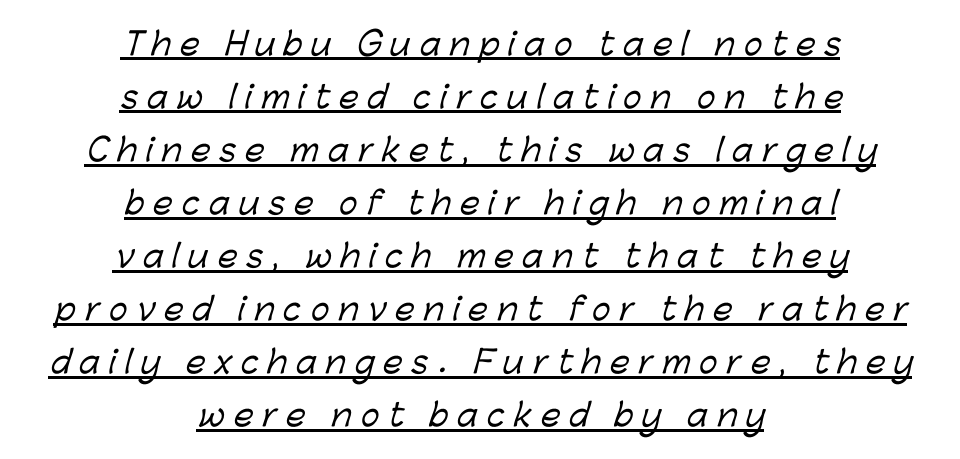
Varying glyph widths throughout — classic text-font behaviour. Leftover space on each line is divided equally before and after the words. The string is rendered with underlining switched on. Examine the stroke ends and you'll find no serifs. There is plenty of visible air inserted between adjacent glyphs.
